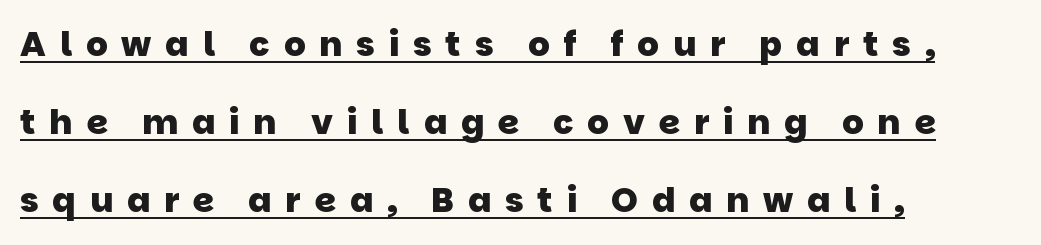
The image shows 34 px heavy sans-serif type; set left-aligned, loose line spacing (2.3x), unusually wide letter spacing (+0.41 em), underlined; low stroke contrast and a large x-height.
